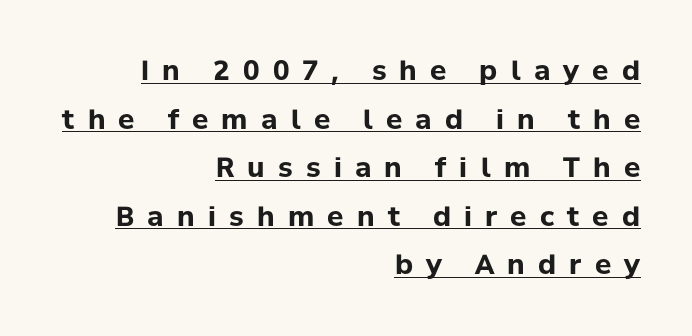
{"italic": "no", "bold": "yes", "underline": "yes", "align": "right", "line_spacing_ratio": 1.8, "letter_spacing": "wide", "letter_spacing_em": 0.49, "glyph_px": 27}
